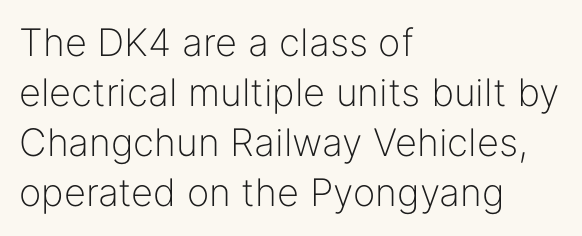
The ragged edge is on the right, which tells us the setting is flush left. Here the designer chose a conventional face with non-uniform glyph widths. This rendering employs a face without finishing strokes, i.e., a sans-serif. Does the lettering tilt? It doesn't — this is upright. Honestly, the row spacing looks completely unremarkable. The space beneath each line is pristine and unruled.
